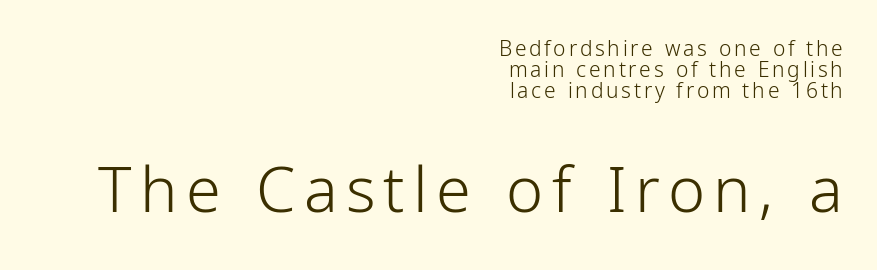
{"serif": "no", "italic": "no", "bold": "no", "weight": "light", "width": "condensed", "stroke_contrast": "low", "x_height": "medium", "monospaced": "no", "underline": "no", "align": "right", "line_spacing": "tight", "line_spacing_ratio": 1.01, "larger_block": "second", "size_ratio": 3.0, "glyph_px": 63}
